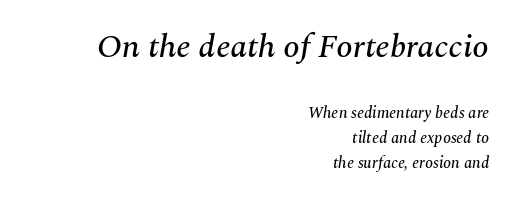
A student would call this right alignment; a typographer would say flush right, rag left. What's the leading like? Ordinary, nothing unusual. Caption: standard tracking, unaltered. Type without underlining. Letterform terminals end in serifs throughout the passage.
